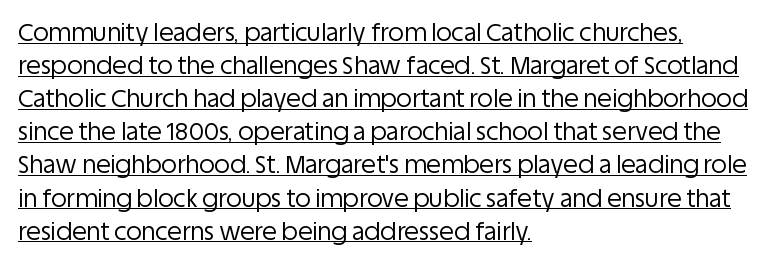
{"italic": "no", "bold": "no", "underline": "yes", "align": "left", "line_spacing": "normal", "line_spacing_ratio": 1.38, "letter_spacing": "normal", "letter_spacing_em": 0.0, "glyph_px": 24}
